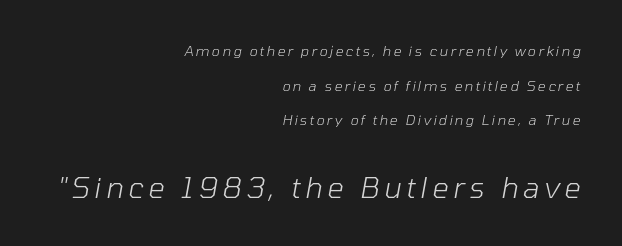
{"italic": "yes", "lean": "right", "slant_degrees": 10, "bold": "no", "weight": "light", "width": "normal", "stroke_contrast": "low", "x_height": "medium", "monospaced": "no", "underline": "no", "align": "right", "line_spacing": "loose", "line_spacing_ratio": 2.47, "larger_block": "second", "size_ratio": 2.07, "glyph_px": 29}
